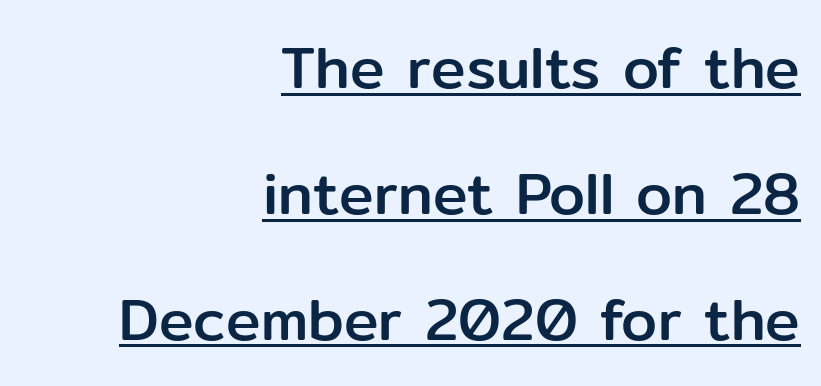
Q: Is the text italic (slanted)? A: No, it is upright.
Q: Is the typeface a serif or a sans-serif typeface? A: Sans-serif.
Q: Is the text underlined? A: Yes.
Q: How is the paragraph aligned? A: Right-aligned.
Q: Is the spacing between letters normal or unusually wide? A: Normal.
Q: Is the spacing between lines tight, normal or loose? A: Loose.
Q: Width (condensed, normal, or wide)? A: Normal.
Q: Stroke contrast? A: Low.
Q: x-height? A: Medium.
Q: Monospaced? A: No.
